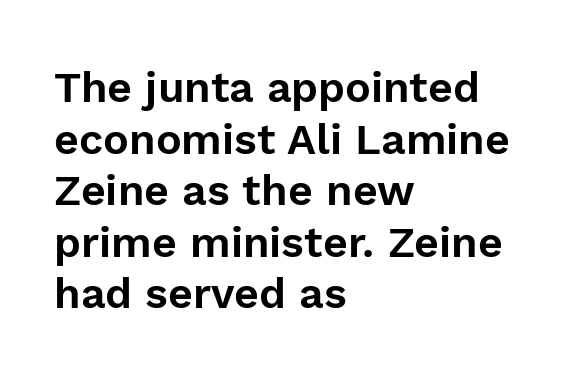
Casual observation: everything's shoved over to the left. The passage shown is typed in a proportional face where columns would drift. Any mark beneath the type? The region is blank. Type style note: lacks serifs. Posture: upright roman.
